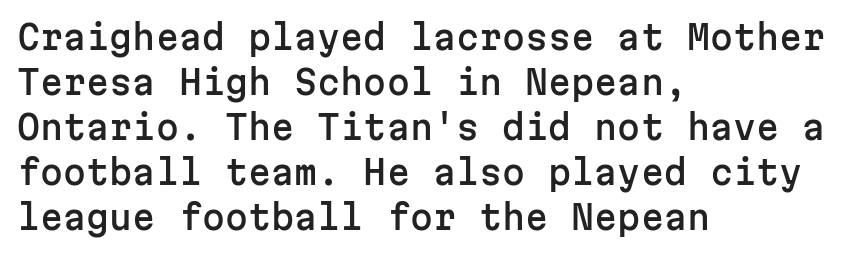
Q: Is the text italic (slanted)? A: No, it is upright.
Q: Is the typeface a serif or a sans-serif typeface? A: Sans-serif.
Q: Is the text underlined? A: No.
Q: How is the paragraph aligned? A: Left-aligned.
Q: Is the spacing between letters normal or unusually wide? A: Normal.
Q: Is the spacing between lines tight, normal or loose? A: Normal.
Q: Width (condensed, normal, or wide)? A: Normal.
Q: Stroke contrast? A: Low.
Q: x-height? A: Medium.
Q: Monospaced? A: Yes.
